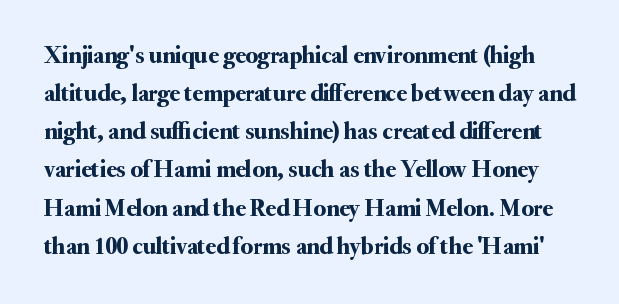
{"italic": "no", "underline": "no", "line_spacing": "normal", "line_spacing_ratio": 1.59, "letter_spacing": "normal", "letter_spacing_em": 0.0, "glyph_px": 24}
